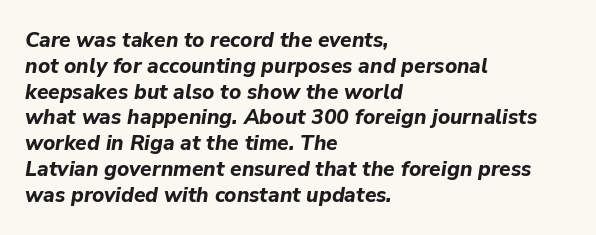
Q: Is the text bold? A: Yes.
Q: Is the text italic (slanted)? A: Yes, it leans right by about 9 degrees.
Q: Is the text underlined? A: No.
Q: How is the paragraph aligned? A: Left-aligned.
Q: Is the spacing between letters normal or unusually wide? A: Normal.
